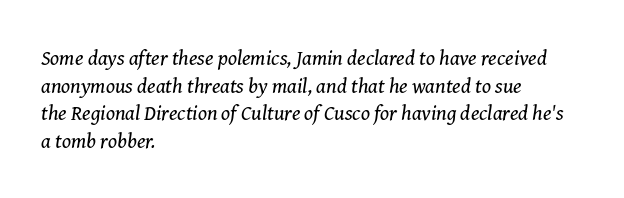
The image shows 21 px text type, italic (leaning right); set left-aligned, normal line spacing (1.32x), normal letter spacing, not underlined.
